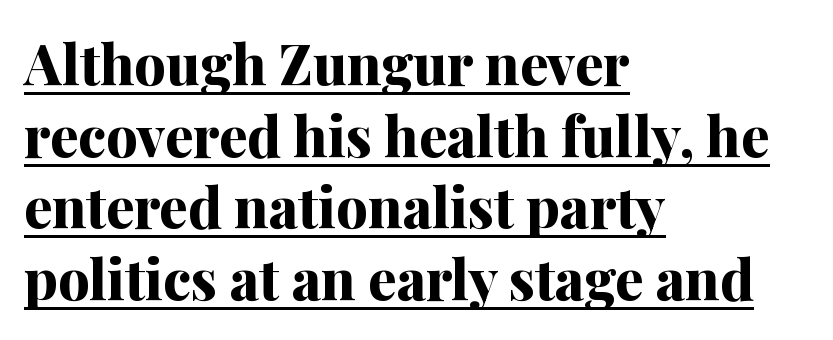
The line-height multiplier appears to be the usual default. The string is rendered with underlining switched on. A classic flush-left, rag-right setting is used for this passage. Note: serifs present on the glyphs. The letters stand straight up with perfectly vertical stems. Heft: maximum for text — a bold.
